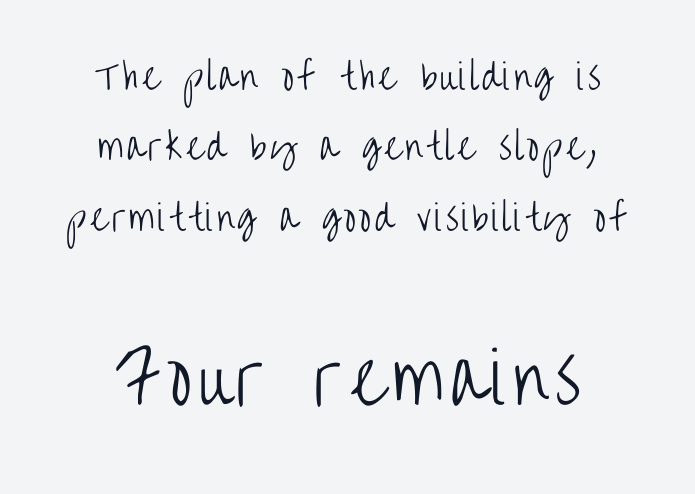
Q: Is the text bold? A: No.
Q: Is the text italic (slanted)? A: No, it is upright.
Q: Is the typeface a serif or a sans-serif typeface? A: Sans-serif.
Q: Is the text underlined? A: No.
Q: How is the paragraph aligned? A: Centered.
Q: Is the spacing between lines tight, normal or loose? A: Loose.
Q: Which block of text is set in a larger size, the first (top) or the second (bottom)? A: The second (bottom) one.
Q: Width (condensed, normal, or wide)? A: Condensed.
Q: Stroke contrast? A: Low.
Q: x-height? A: Large.
Q: Monospaced? A: No.
